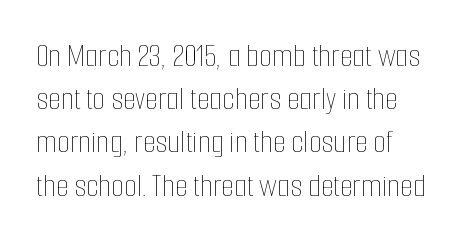
{"italic": "no", "bold": "no", "weight": "thin", "width": "condensed", "stroke_contrast": "low", "x_height": "medium", "monospaced": "no", "underline": "no", "line_spacing": "normal", "line_spacing_ratio": 1.31, "letter_spacing": "normal", "letter_spacing_em": 0.0, "glyph_px": 33}
